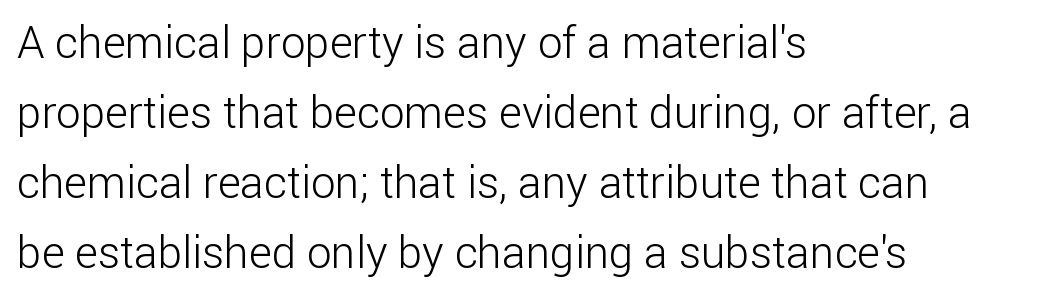
{"serif": "no", "italic": "no", "bold": "no", "weight": "light", "width": "normal", "stroke_contrast": "low", "x_height": "medium", "monospaced": "no", "underline": "no", "align": "left", "line_spacing": "normal", "line_spacing_ratio": 1.59, "letter_spacing": "normal", "letter_spacing_em": 0.0, "glyph_px": 44}
